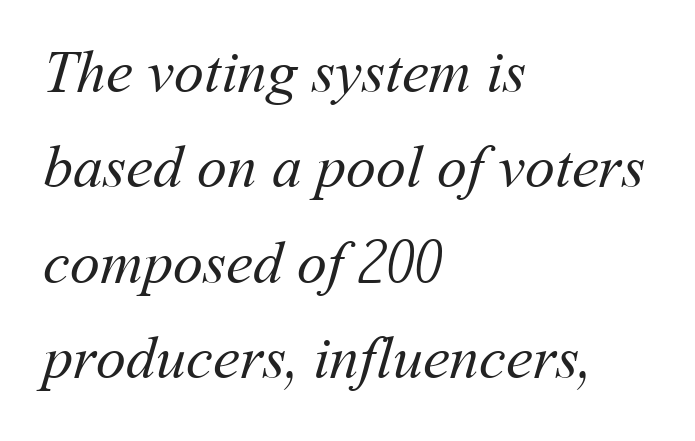
Horizontally, the lines are justified to the leading edge only. The rows are spaced the way most documents space them. Here the designer chose a conventional face with non-uniform glyph widths. Has an underline been added? It has not.
